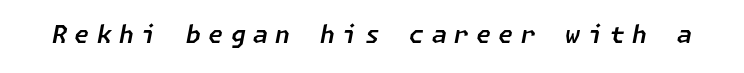
The image shows 24 px text type, italic (leaning right); set unusually wide letter spacing (+0.31 em), not underlined.
